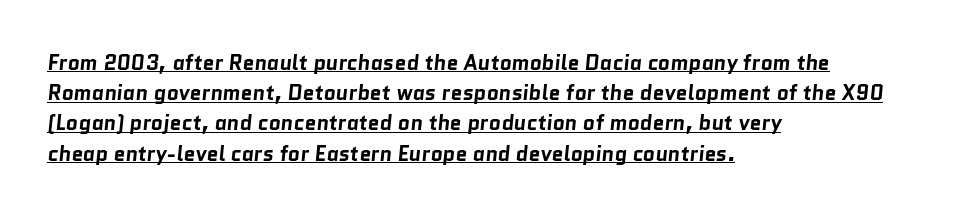
Q: Is the text bold? A: Yes.
Q: Is the text underlined? A: Yes.
Q: How is the paragraph aligned? A: Left-aligned.
Q: Is the spacing between letters normal or unusually wide? A: Normal.
Q: Is the spacing between lines tight, normal or loose? A: Normal.
